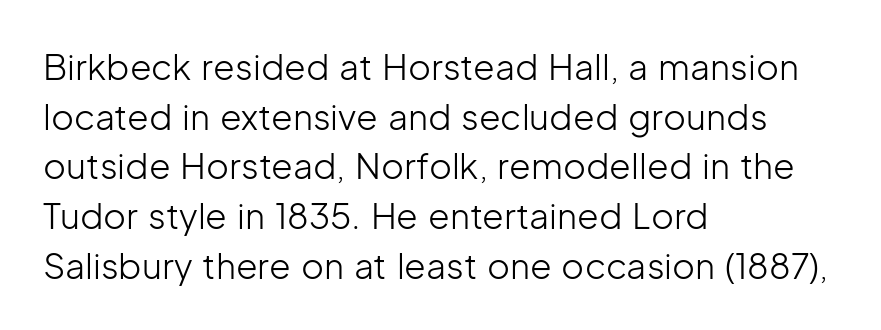
The rows are spaced the way most documents space them. The glyphs in this specimen are sans serif. This sample uses an upright cut, with every glyph sitting square on the baseline. Decoration check: the copy has no underline.
